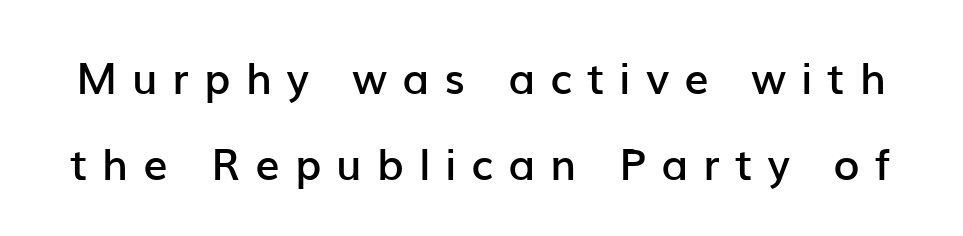
Q: Is the text bold? A: Semi-bold.
Q: Is the text italic (slanted)? A: No, it is upright.
Q: Is the typeface a serif or a sans-serif typeface? A: Sans-serif.
Q: Is the text underlined? A: No.
Q: Is the spacing between letters normal or unusually wide? A: Unusually wide.
Q: Is the spacing between lines tight, normal or loose? A: Loose.
Q: Width (condensed, normal, or wide)? A: Normal.
Q: Stroke contrast? A: Low.
Q: x-height? A: Medium.
Q: Monospaced? A: No.
